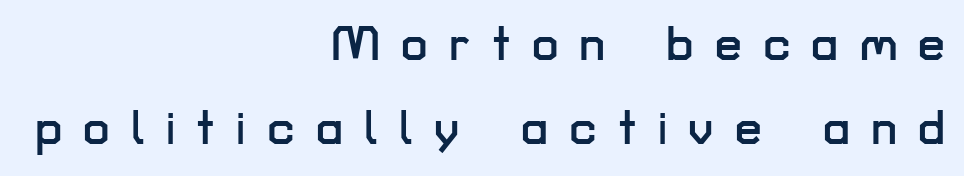
Q: Is the text italic (slanted)? A: No, it is upright.
Q: Is the typeface a serif or a sans-serif typeface? A: Sans-serif.
Q: Is the text underlined? A: No.
Q: How is the paragraph aligned? A: Right-aligned.
Q: Is the spacing between letters normal or unusually wide? A: Unusually wide.
Q: Width (condensed, normal, or wide)? A: Normal.
Q: Stroke contrast? A: Low.
Q: x-height? A: Medium.
Q: Monospaced? A: No.
